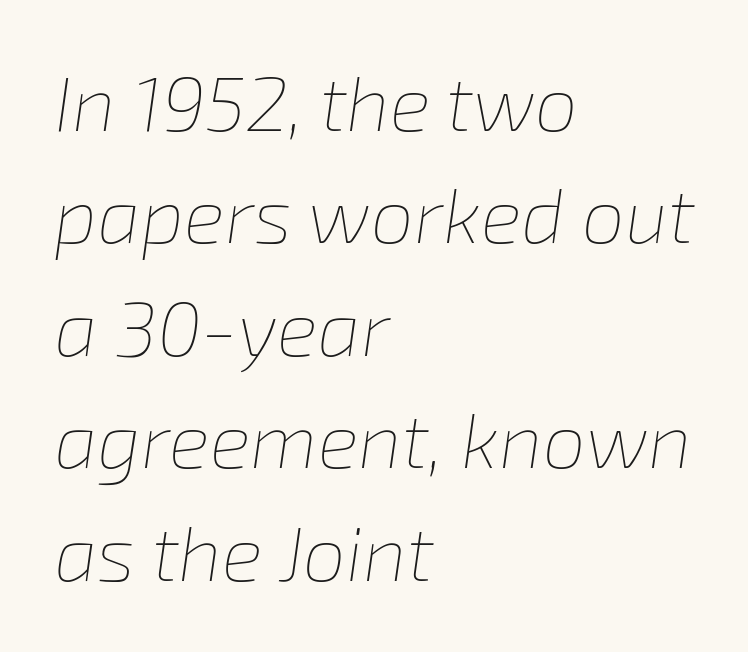
{"italic": "yes", "lean": "right", "slant_degrees": 8, "bold": "no", "weight": "thin", "width": "normal", "stroke_contrast": "low", "x_height": "medium", "monospaced": "no", "underline": "no", "align": "left", "line_spacing": "normal", "line_spacing_ratio": 1.46, "letter_spacing": "normal", "letter_spacing_em": 0.0, "glyph_px": 77}
